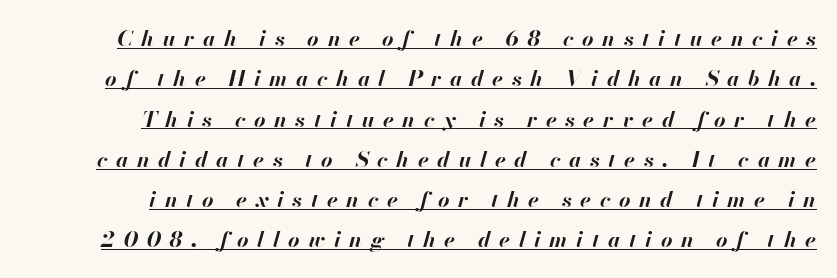
Caption: multi-line text, flush right, ragged left. Glance below the letters and you will spot a drawn line. Here the glyphs are tracked loosely, breaking word shapes into spaced letters. Typographic density is high because the face is bold. The axis of the letterforms is tilted away from vertical.
